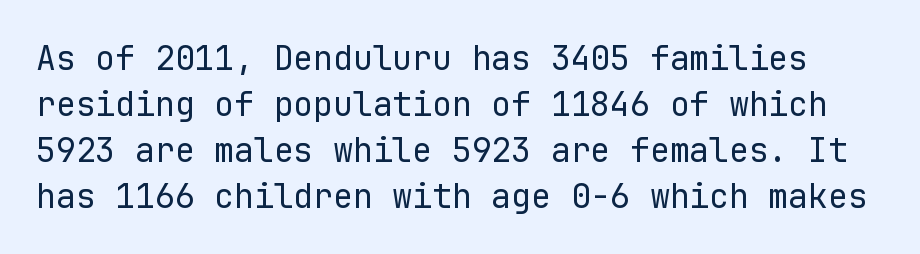
Does extra space separate the letters? No, they use regular spacing. The font sits on the lighter half of the weight spectrum, regular included. Plain, unruled lines of type. This block has exactly the height ordinary leading produces. The type family on display is of the sans-serif kind.
